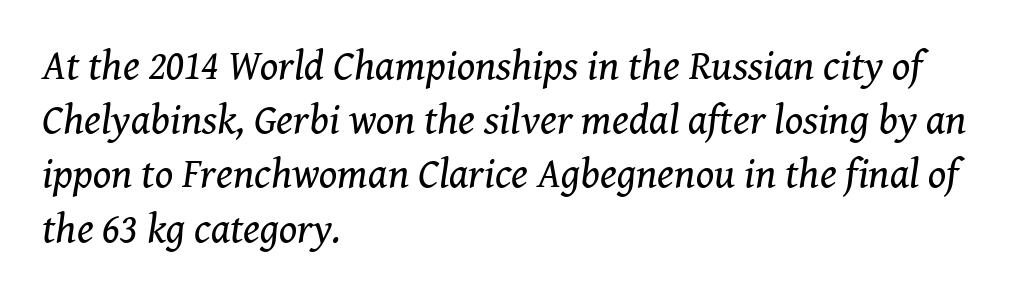
The image shows 42 px regular-weight serif type, italic (leaning right); set left-aligned, normal line spacing (1.29x), normal letter spacing, not underlined; medium stroke contrast and a medium x-height.
